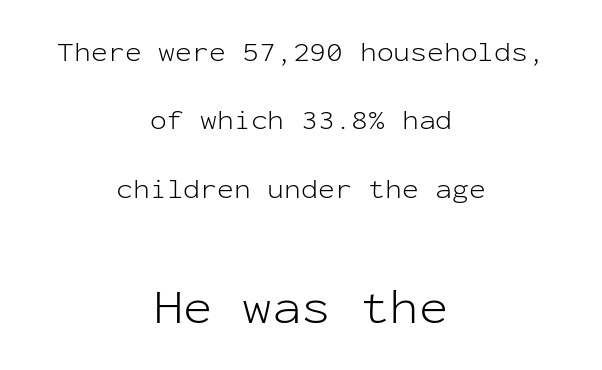
Q: Is the text bold? A: No.
Q: Is the text italic (slanted)? A: No, it is upright.
Q: Is the typeface a serif or a sans-serif typeface? A: Sans-serif.
Q: Is the text underlined? A: No.
Q: How is the paragraph aligned? A: Centered.
Q: Is the spacing between letters normal or unusually wide? A: Normal.
Q: Is the spacing between lines tight, normal or loose? A: Loose.
Q: Which block of text is set in a larger size, the first (top) or the second (bottom)? A: The second (bottom) one.
Q: Width (condensed, normal, or wide)? A: Normal.
Q: Stroke contrast? A: Low.
Q: x-height? A: Medium.
Q: Monospaced? A: Yes.
